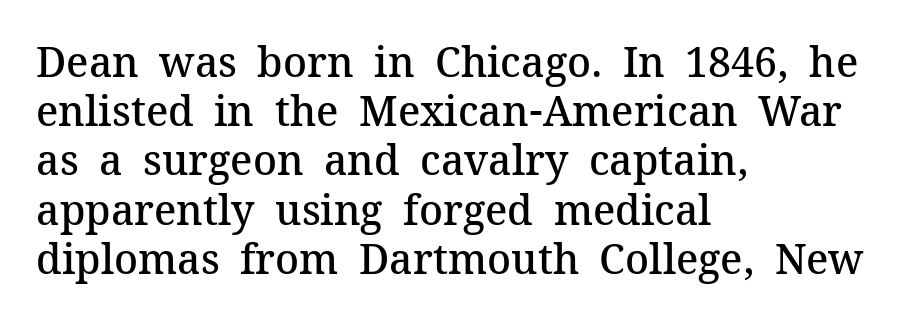
Check the space under the baseline: it is left empty. You can tell from the footed stems that serif type was used. Bold? Not quite — semibold, heavier than regular but stopping short. If you drew a ruler down the left edge, every line would touch it. Nothing unusual about the tracking: characters are spaced as the font intends. Looks like regular typesetting: each glyph gets only the width it needs.
